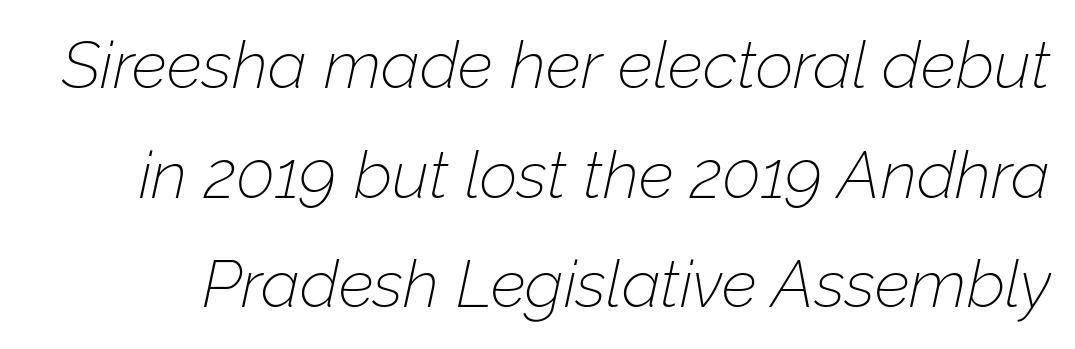
{"italic": "yes", "lean": "right", "slant_degrees": 12, "bold": "no", "weight": "thin", "width": "normal", "stroke_contrast": "low", "x_height": "medium", "monospaced": "no", "underline": "no", "line_spacing": "normal", "line_spacing_ratio": 1.66, "letter_spacing": "normal", "letter_spacing_em": 0.0, "glyph_px": 66}
